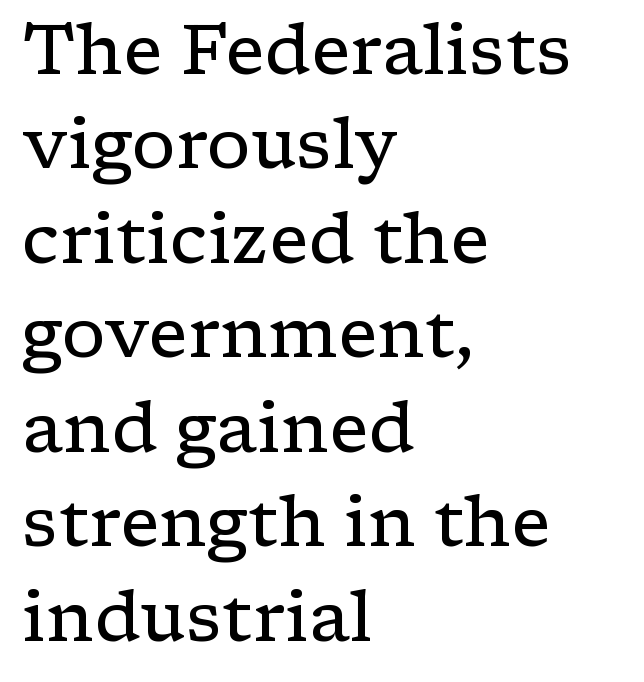
Nobody drew a line under any word here. Unlike a clean sans, this face finishes its strokes with serifs. This is the regular roman posture of the typeface. The paragraph has a hard left edge and a soft right edge. A normal amount of white space separates one row of letters from the next.
